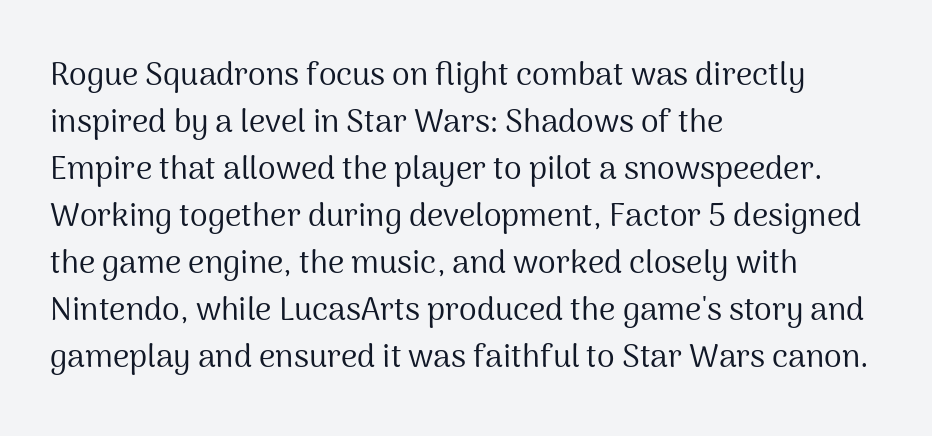
{"serif": "no", "italic": "no", "bold": "no", "weight": "regular", "width": "normal", "stroke_contrast": "medium", "x_height": "medium", "monospaced": "no", "underline": "no", "align": "left", "line_spacing": "normal", "line_spacing_ratio": 1.47, "letter_spacing": "normal", "letter_spacing_em": 0.0, "glyph_px": 32}
